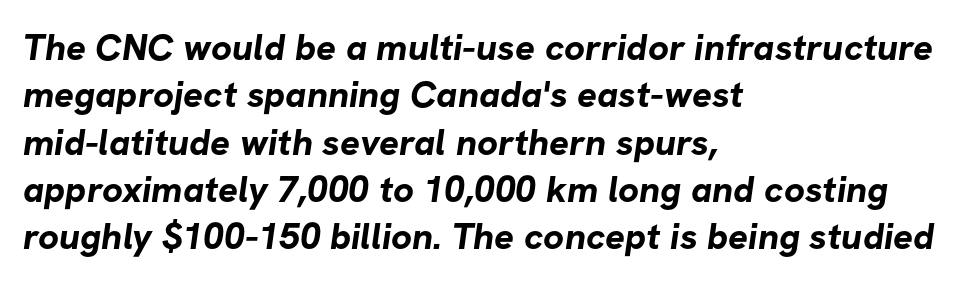
Observe the absence of serifs on each vertical stroke in this sample. Does the weight exceed regular? Yes, all the way to bold. Letters rest on an invisible, unmarked baseline. Left-aligned paragraph, ragged on the right. The type is set solid horizontally, with unmodified tracking.
